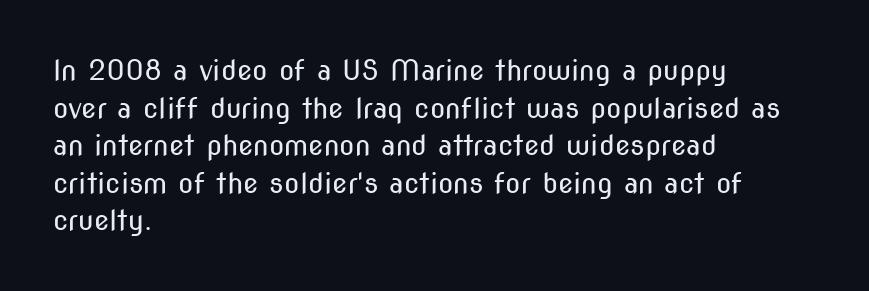
{"serif": "no", "italic": "no", "bold": "no", "weight": "regular", "width": "condensed", "stroke_contrast": "medium", "x_height": "medium", "monospaced": "no", "underline": "no", "align": "left", "line_spacing": "normal", "line_spacing_ratio": 1.34, "letter_spacing": "normal", "letter_spacing_em": 0.0, "glyph_px": 28}
